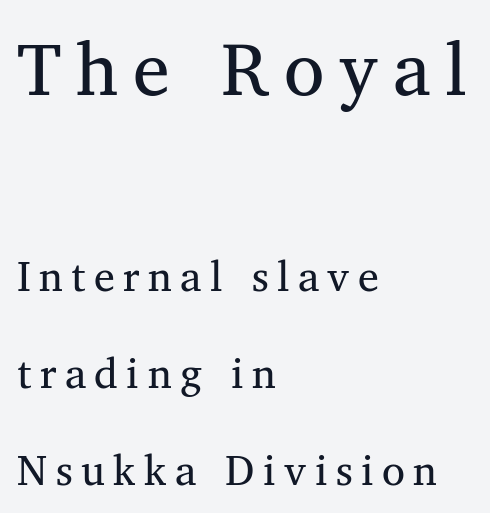
The image shows 74 px regular-weight serif type, upright; set left-aligned, loose line spacing (2.3x), unusually wide letter spacing (+0.2 em), not underlined; the first (top) block is 1.76x larger; medium stroke contrast and a medium x-height.
